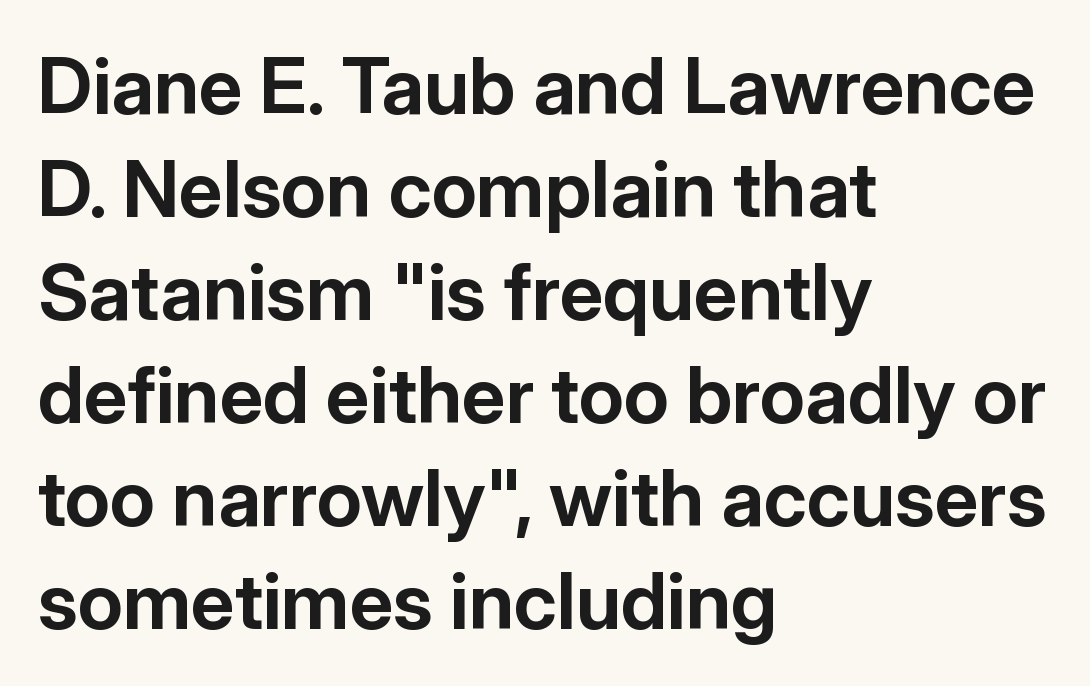
{"serif": "no", "italic": "no", "bold": "yes", "weight": "bold", "width": "normal", "stroke_contrast": "low", "x_height": "medium", "monospaced": "no", "underline": "no", "align": "left", "line_spacing": "normal", "line_spacing_ratio": 1.32, "letter_spacing": "normal", "letter_spacing_em": 0.0, "glyph_px": 78}
